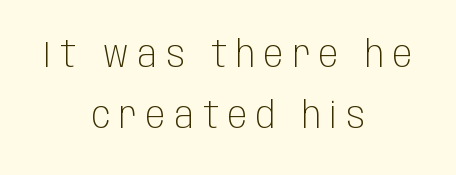
{"serif": "no", "italic": "no", "bold": "no", "weight": "light", "width": "condensed", "stroke_contrast": "low", "x_height": "large", "monospaced": "no", "underline": "no", "align": "center", "line_spacing": "normal", "line_spacing_ratio": 1.69, "letter_spacing": "wide", "letter_spacing_em": 0.25, "glyph_px": 36}
